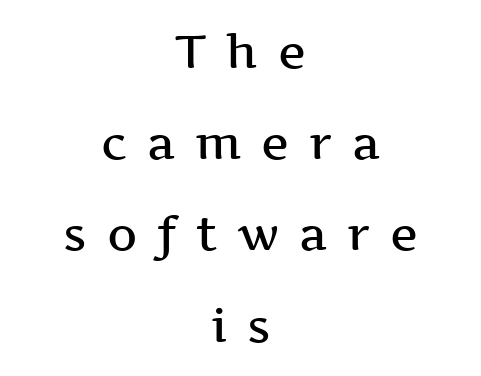
The image shows 47 px semibold, wide serif type, upright; set centered, loose line spacing (1.94x), unusually wide letter spacing (+0.42 em), not underlined; medium stroke contrast and a medium x-height.
